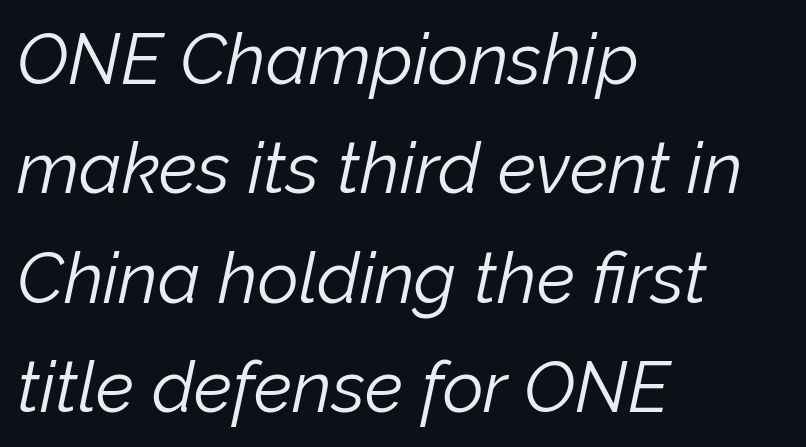
Proportional: the letters do not fall into vertical columns. The cut favours lightness, reaching ordinary text weight at its darkest. Each new line begins a customary step beneath the previous one. Rendered with sloped, italic letterforms. The baseline area is clear.
